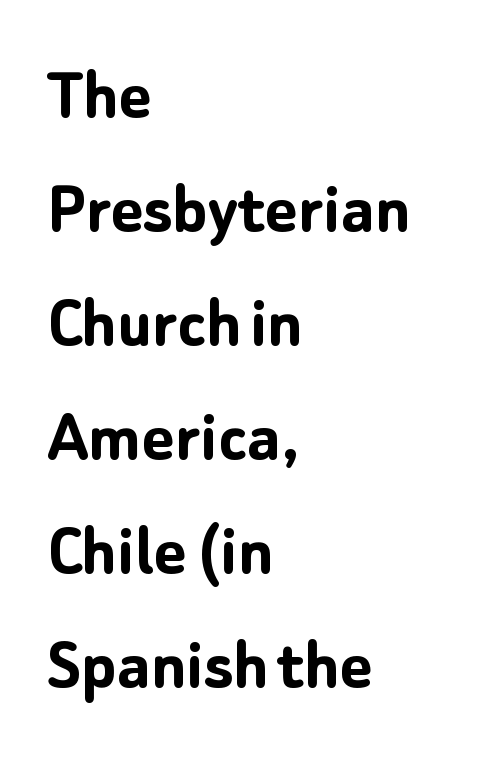
{"serif": "no", "italic": "no", "bold": "yes", "weight": "semibold", "width": "normal", "stroke_contrast": "low", "x_height": "medium", "monospaced": "no", "underline": "no", "align": "left", "line_spacing": "normal", "line_spacing_ratio": 1.48, "letter_spacing": "normal", "letter_spacing_em": 0.0, "glyph_px": 77}
